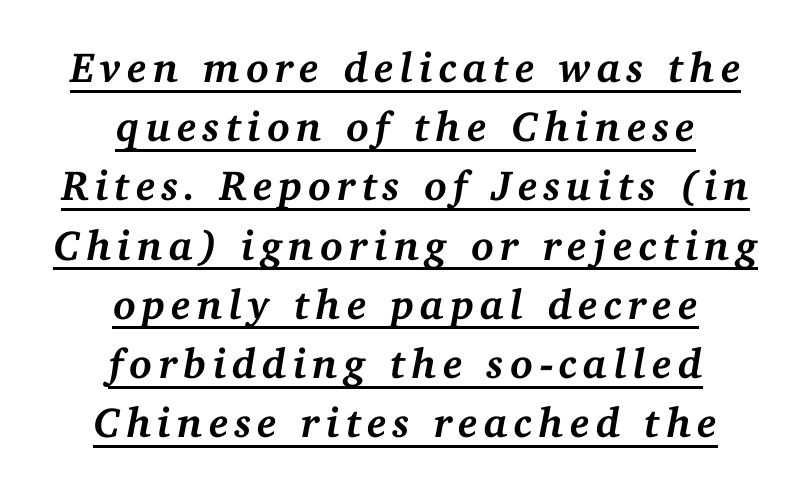
Serifs: yes, visible at the terminals of the letterforms. Posture: slanted. Layout note: lines centered. If you measured baseline to baseline, you'd find a middling distance. This sample has the flowing, uneven cadence of proportional lettering. Stroke thickness is high; the sample reads as a true bold.
